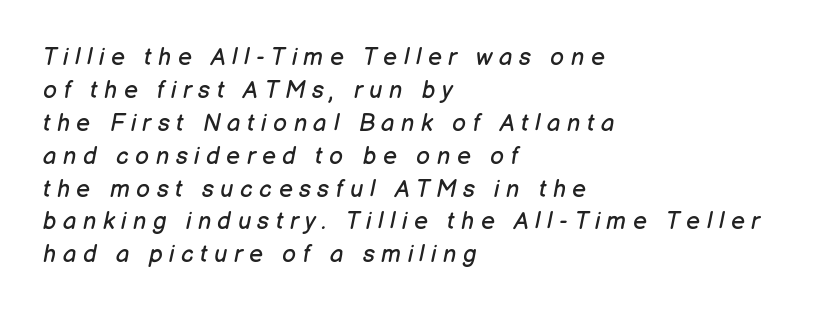
{"italic": "yes", "lean": "right", "slant_degrees": 12, "bold": "no", "underline": "no", "align": "left", "line_spacing": "normal", "line_spacing_ratio": 1.37, "letter_spacing": "wide", "letter_spacing_em": 0.27, "glyph_px": 24}
